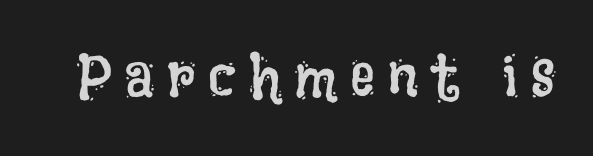
The image shows 62 px regular-weight, condensed type, upright; set unusually wide letter spacing (+0.21 em), not underlined; low stroke contrast and a large x-height.
